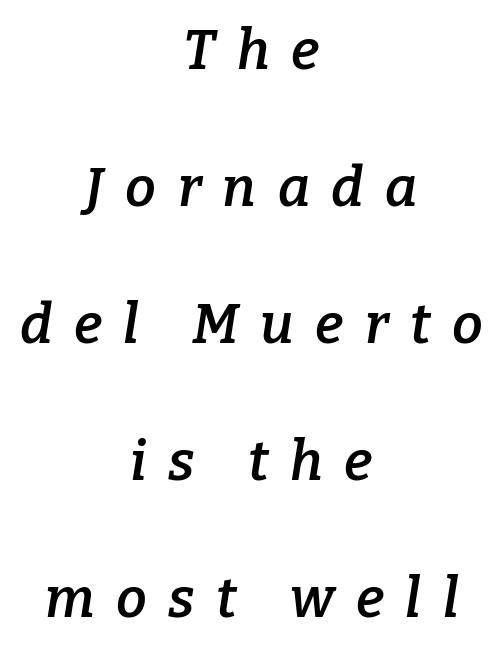
The image shows 55 px semibold serif type, italic (leaning right); set centered, loose line spacing (2.49x), unusually wide letter spacing (+0.39 em), not underlined; low stroke contrast and a medium x-height.
